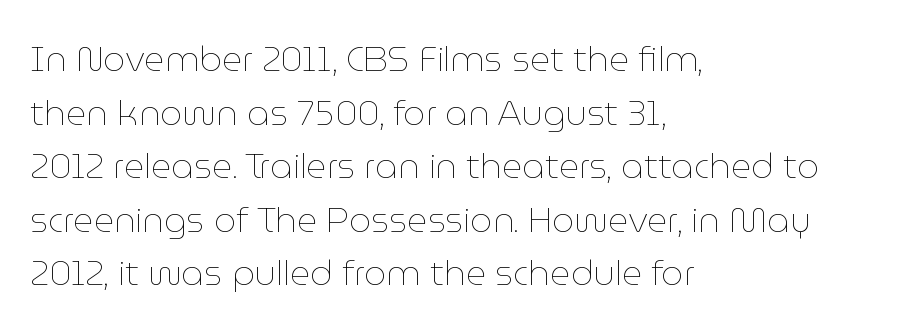
The image shows 35 px thin type, upright; set left-aligned, normal line spacing (1.53x), normal letter spacing, not underlined; low stroke contrast and a medium x-height.
